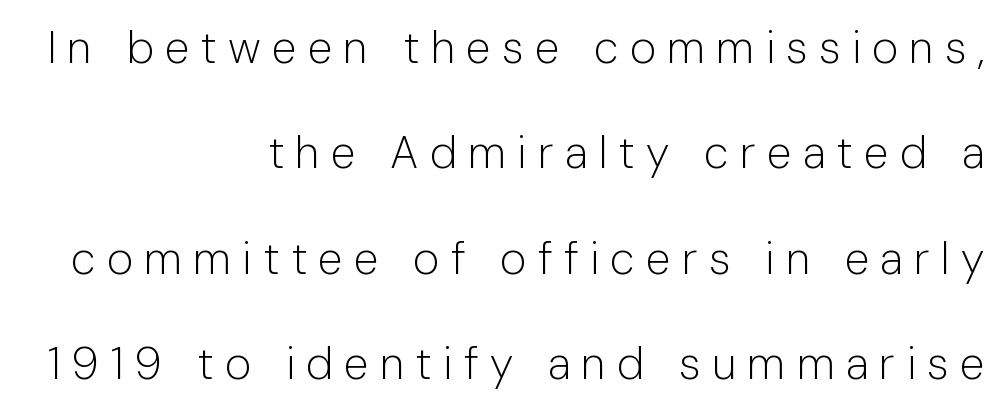
Q: Is the text bold? A: No.
Q: Is the text italic (slanted)? A: No, it is upright.
Q: Is the typeface a serif or a sans-serif typeface? A: Sans-serif.
Q: Is the text underlined? A: No.
Q: How is the paragraph aligned? A: Right-aligned.
Q: Is the spacing between letters normal or unusually wide? A: Unusually wide.
Q: Is the spacing between lines tight, normal or loose? A: Loose.
Q: Width (condensed, normal, or wide)? A: Normal.
Q: Stroke contrast? A: Low.
Q: x-height? A: Medium.
Q: Monospaced? A: No.
